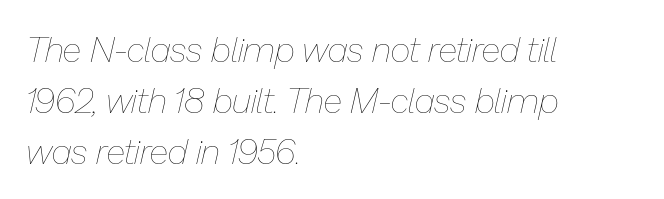
Normally led — the rows are evenly, conventionally spaced. Look at the tracking — it's just the regular setting, nothing added. Character widths vary here, with narrow letters taking less room than wide ones. The gap between lines stays unmarked.
